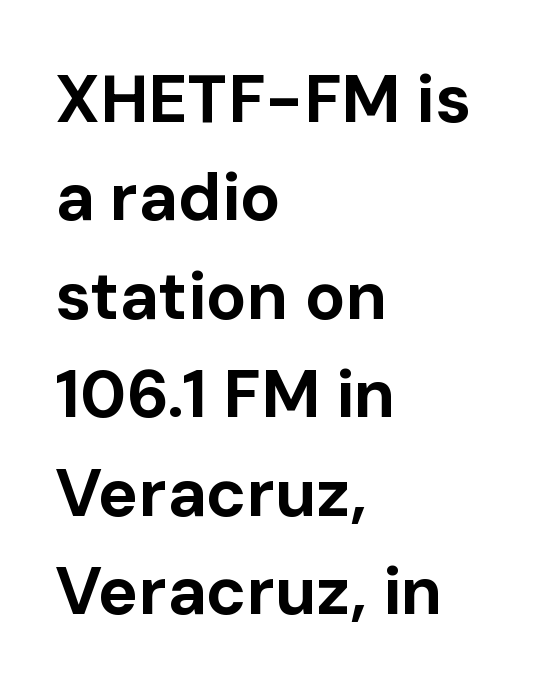
The image shows 67 px bold sans-serif type, upright; set left-aligned, normal line spacing (1.47x), normal letter spacing, not underlined; low stroke contrast and a medium x-height.
